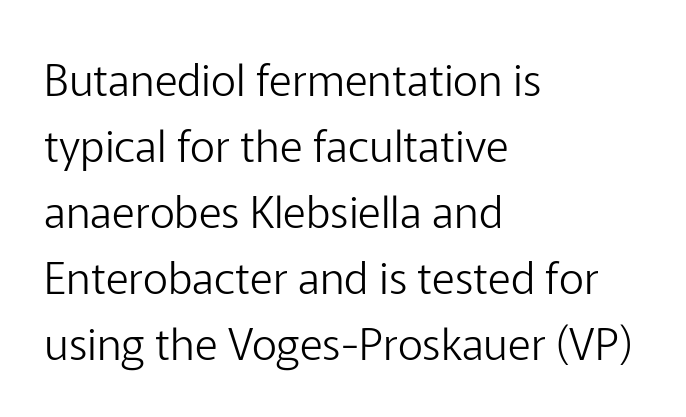
Characters remain perfectly vertical along every line. How would I describe the line gaps? Plain and ordinary. All the whitespace from short lines collects on the right. Tracking value appears to be zero — textbook default spacing. The weight would be labelled regular, book, light, or lighter still. This sample has the flowing, uneven cadence of proportional lettering.
